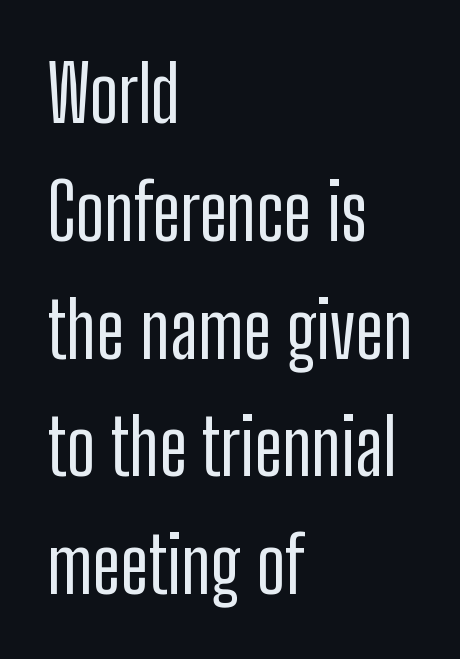
Q: Is the text italic (slanted)? A: No, it is upright.
Q: Is the typeface a serif or a sans-serif typeface? A: Sans-serif.
Q: Is the text underlined? A: No.
Q: How is the paragraph aligned? A: Left-aligned.
Q: Is the spacing between letters normal or unusually wide? A: Normal.
Q: Is the spacing between lines tight, normal or loose? A: Normal.
Q: Width (condensed, normal, or wide)? A: Condensed.
Q: Stroke contrast? A: Low.
Q: x-height? A: Medium.
Q: Monospaced? A: No.
